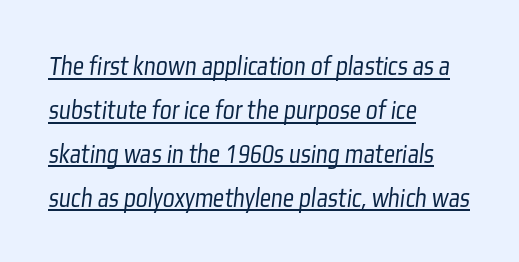
Q: Is the text bold? A: No.
Q: Is the typeface a serif or a sans-serif typeface? A: Sans-serif.
Q: Is the text underlined? A: Yes.
Q: How is the paragraph aligned? A: Left-aligned.
Q: Is the spacing between letters normal or unusually wide? A: Normal.
Q: Is the spacing between lines tight, normal or loose? A: Normal.
Q: Width (condensed, normal, or wide)? A: Condensed.
Q: Stroke contrast? A: Low.
Q: x-height? A: Medium.
Q: Monospaced? A: No.
